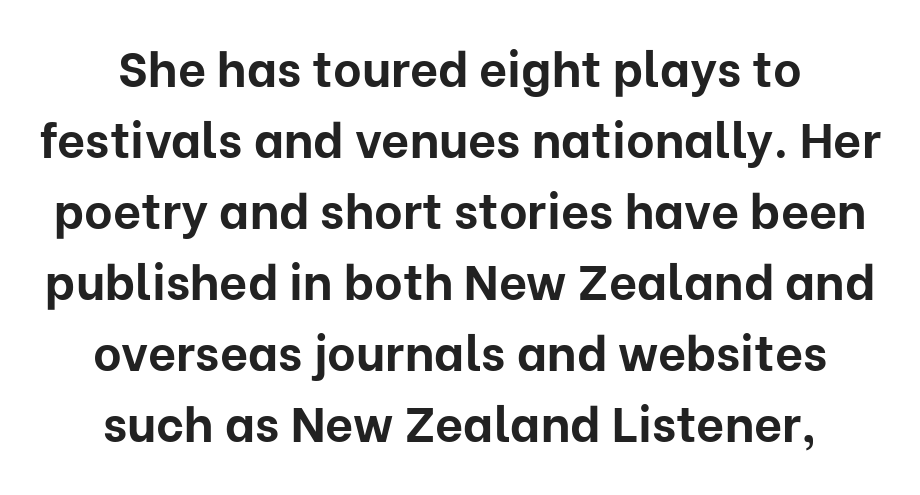
The image shows 49 px bold sans-serif type, upright; set centered, normal line spacing (1.45x), normal letter spacing, not underlined; low stroke contrast and a medium x-height.
